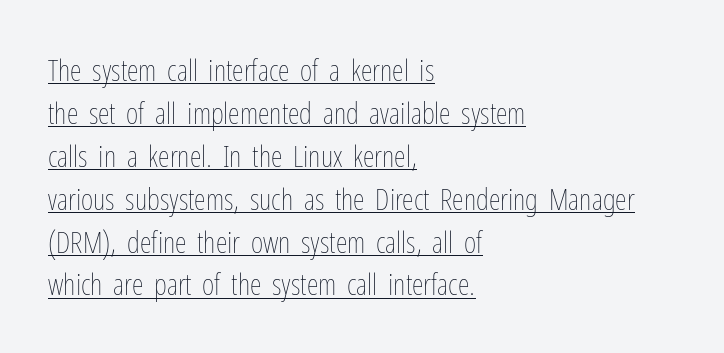
The image shows 30 px thin, condensed type, upright; set left-aligned, normal line spacing (1.43x), normal letter spacing, underlined; low stroke contrast and a medium x-height.
